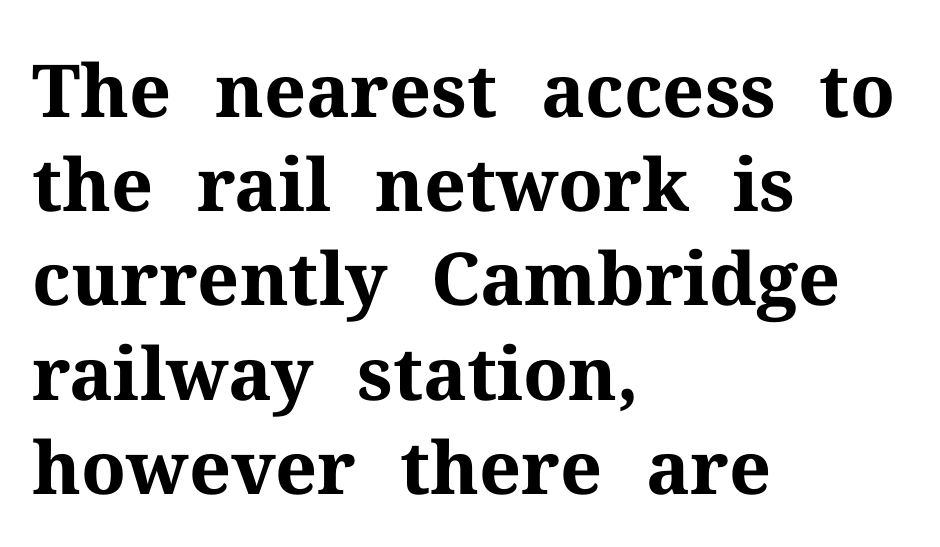
Q: Is the text bold? A: Yes.
Q: Is the text italic (slanted)? A: No, it is upright.
Q: Is the typeface a serif or a sans-serif typeface? A: Serif.
Q: Is the text underlined? A: No.
Q: How is the paragraph aligned? A: Left-aligned.
Q: Is the spacing between letters normal or unusually wide? A: Normal.
Q: Is the spacing between lines tight, normal or loose? A: Normal.
Q: Width (condensed, normal, or wide)? A: Normal.
Q: Stroke contrast? A: Medium.
Q: x-height? A: Medium.
Q: Monospaced? A: No.
